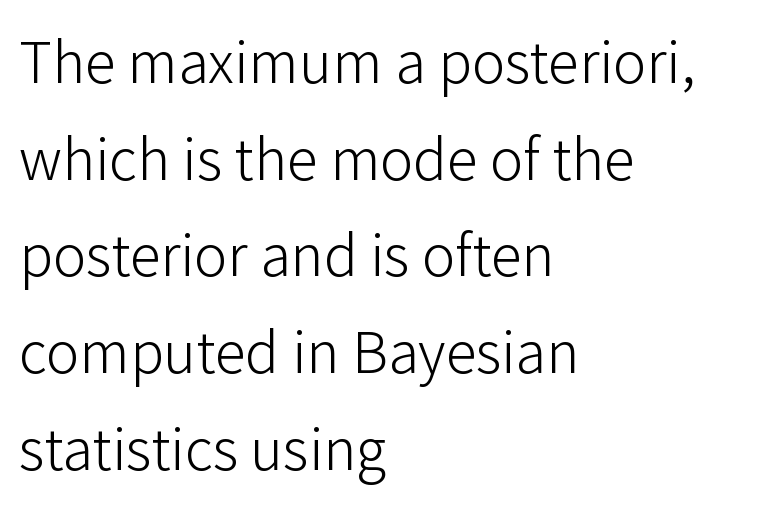
Q: Is the text bold? A: No.
Q: Is the text italic (slanted)? A: No, it is upright.
Q: Is the typeface a serif or a sans-serif typeface? A: Sans-serif.
Q: Is the text underlined? A: No.
Q: How is the paragraph aligned? A: Left-aligned.
Q: Is the spacing between letters normal or unusually wide? A: Normal.
Q: Is the spacing between lines tight, normal or loose? A: Normal.
Q: Width (condensed, normal, or wide)? A: Normal.
Q: Stroke contrast? A: Low.
Q: x-height? A: Medium.
Q: Monospaced? A: No.
